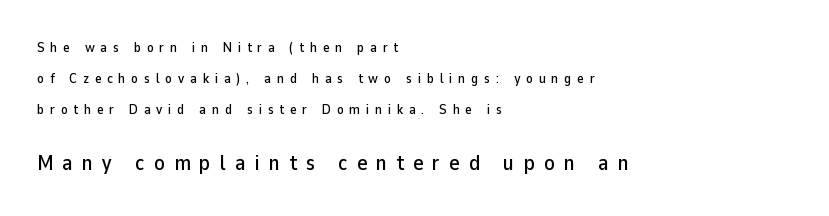
Q: Is the text italic (slanted)? A: No, it is upright.
Q: Is the text underlined? A: No.
Q: How is the paragraph aligned? A: Left-aligned.
Q: Is the spacing between letters normal or unusually wide? A: Unusually wide.
Q: Is the spacing between lines tight, normal or loose? A: Loose.
Q: Which block of text is set in a larger size, the first (top) or the second (bottom)? A: The second (bottom) one.
